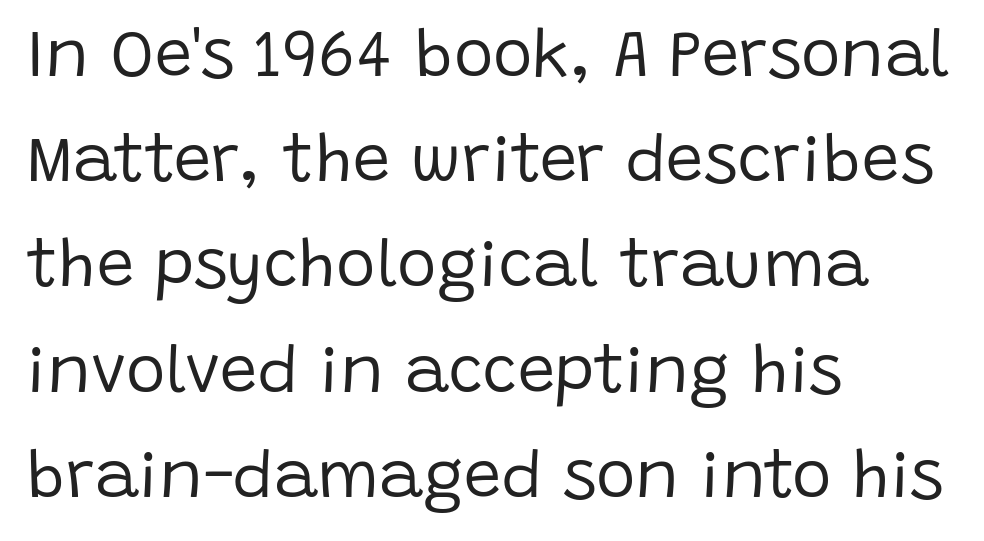
Leading: standard. These lines keep a tight, regular rhythm from letter to letter. The lines in this sample share a left origin and differ only in where they stop. This sample uses an upright cut, with every glyph sitting square on the baseline. Heaviness? Minimal to ordinary, like unemphasized prose. Quick note: underline off.
